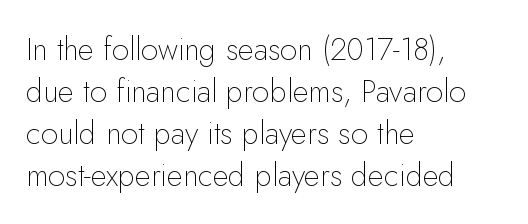
The image shows 31 px thin sans-serif type, upright; set left-aligned, normal line spacing (1.35x), normal letter spacing, not underlined; low stroke contrast and a small x-height.
